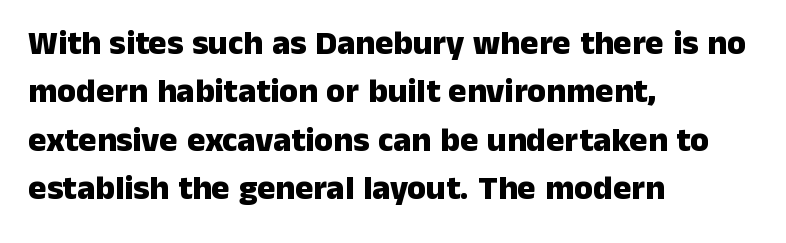
Unlike italic type, these characters show no tilt at all. Varying glyph widths throughout — classic text-font behaviour. Nobody drew a line under any word here. To sum up the face: it is a sans, with no serifs.
